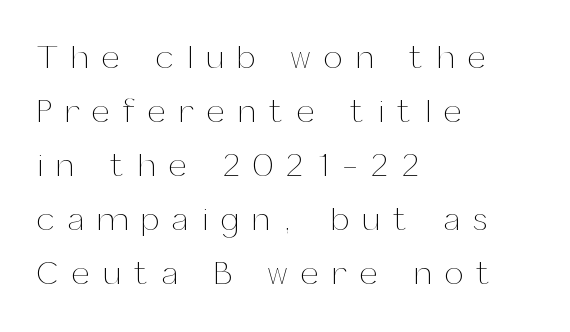
Q: Is the text bold? A: No.
Q: Is the text italic (slanted)? A: No, it is upright.
Q: Is the text underlined? A: No.
Q: How is the paragraph aligned? A: Left-aligned.
Q: Is the spacing between letters normal or unusually wide? A: Unusually wide.
Q: Is the spacing between lines tight, normal or loose? A: Normal.
Q: Width (condensed, normal, or wide)? A: Normal.
Q: Stroke contrast? A: Medium.
Q: x-height? A: Medium.
Q: Monospaced? A: No.
